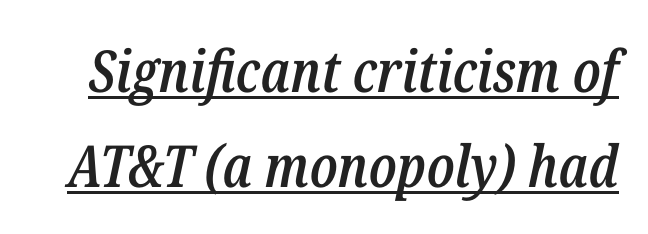
The image shows 58 px semibold, condensed type, italic (leaning right); set normal line spacing (1.63x), normal letter spacing, underlined; low stroke contrast and a medium x-height.
